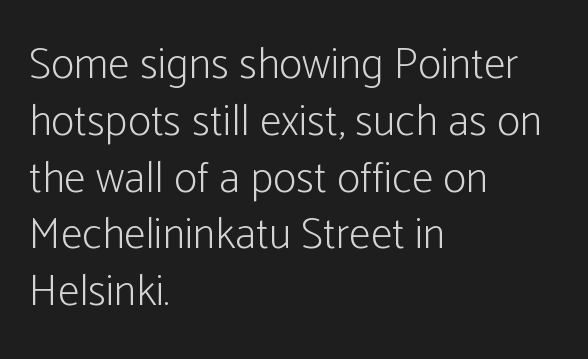
Q: Is the text bold? A: No.
Q: Is the text italic (slanted)? A: No, it is upright.
Q: Is the typeface a serif or a sans-serif typeface? A: Sans-serif.
Q: Is the text underlined? A: No.
Q: How is the paragraph aligned? A: Left-aligned.
Q: Is the spacing between letters normal or unusually wide? A: Normal.
Q: Is the spacing between lines tight, normal or loose? A: Normal.
Q: Width (condensed, normal, or wide)? A: Condensed.
Q: Stroke contrast? A: Low.
Q: x-height? A: Medium.
Q: Monospaced? A: No.
